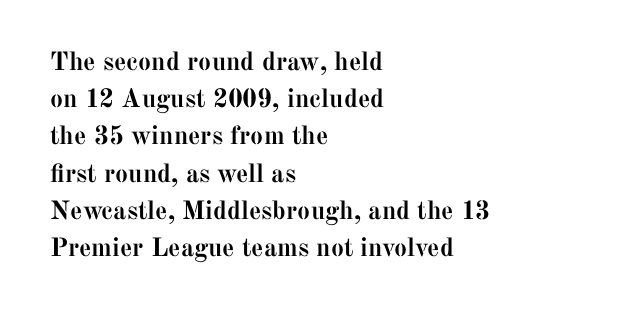
Q: Is the text bold? A: Yes.
Q: Is the text italic (slanted)? A: No, it is upright.
Q: Is the text underlined? A: No.
Q: How is the paragraph aligned? A: Left-aligned.
Q: Is the spacing between letters normal or unusually wide? A: Normal.
Q: Is the spacing between lines tight, normal or loose? A: Normal.
